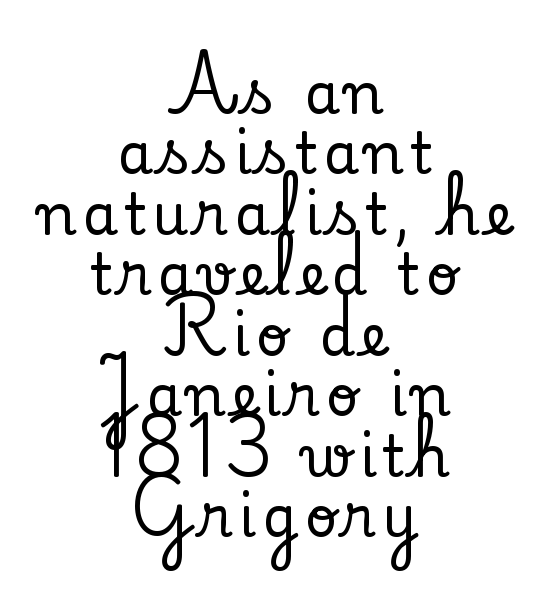
The image shows 57 px serif type, upright; set centered, tight line spacing (1.06x), not underlined; low stroke contrast and a small x-height.
